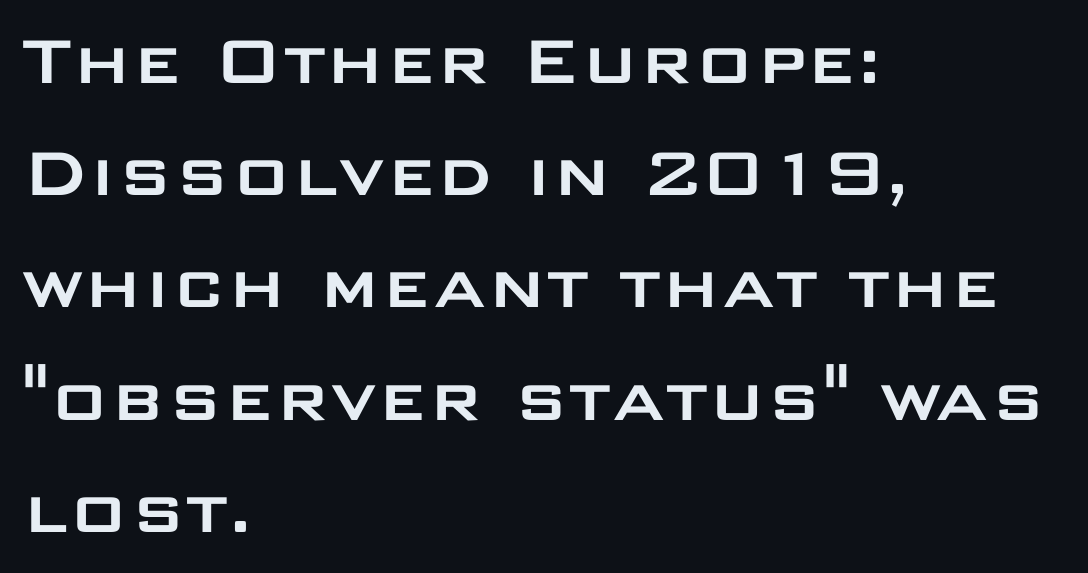
{"serif": "no", "italic": "no", "width": "wide", "stroke_contrast": "low", "x_height": "large", "monospaced": "no", "underline": "no", "align": "left", "line_spacing": "normal", "line_spacing_ratio": 1.42, "letter_spacing": "normal", "letter_spacing_em": 0.0, "glyph_px": 79}
